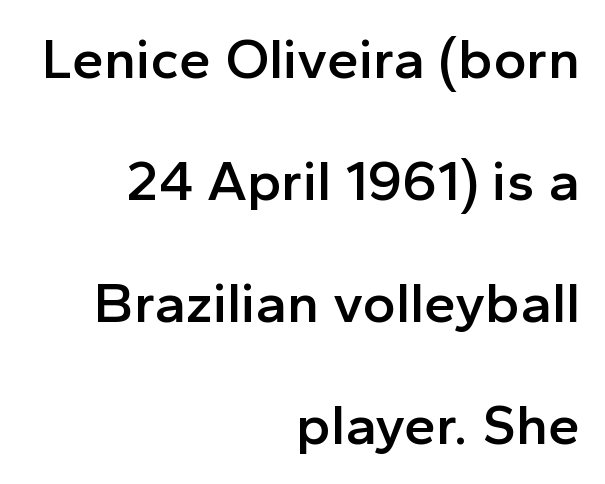
Honestly, the letter spacing is just normal — you wouldn't notice it. The compositor pushed each line to the right boundary. Baseline-to-baseline distance is far greater than the letter height. Only glyphs here, with clear space below each row.
